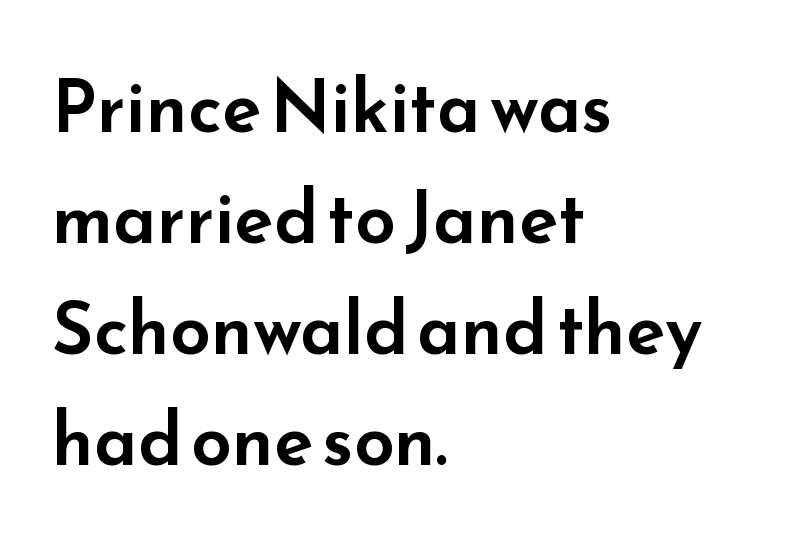
Q: Is the text italic (slanted)? A: No, it is upright.
Q: Is the typeface a serif or a sans-serif typeface? A: Sans-serif.
Q: Is the text underlined? A: No.
Q: How is the paragraph aligned? A: Left-aligned.
Q: Is the spacing between letters normal or unusually wide? A: Normal.
Q: Is the spacing between lines tight, normal or loose? A: Normal.
Q: Width (condensed, normal, or wide)? A: Wide.
Q: Stroke contrast? A: Low.
Q: x-height? A: Small.
Q: Monospaced? A: No.
